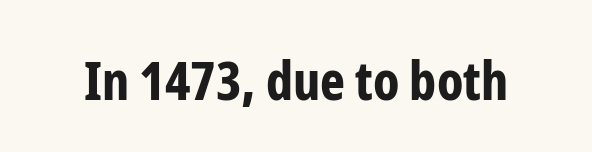
The image shows 53 px bold, condensed sans-serif type, upright; set normal letter spacing, not underlined; low stroke contrast and a medium x-height.
